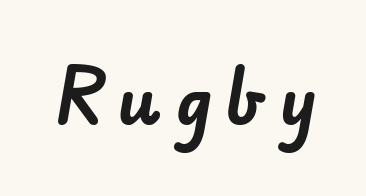
Q: Is the text bold? A: Yes.
Q: Is the typeface a serif or a sans-serif typeface? A: Sans-serif.
Q: Is the text underlined? A: No.
Q: Is the spacing between letters normal or unusually wide? A: Unusually wide.
Q: Width (condensed, normal, or wide)? A: Normal.
Q: Stroke contrast? A: Low.
Q: x-height? A: Small.
Q: Monospaced? A: No.
